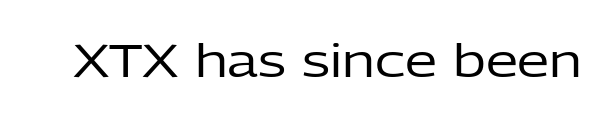
Q: Is the text bold? A: No.
Q: Is the text italic (slanted)? A: No, it is upright.
Q: Is the typeface a serif or a sans-serif typeface? A: Sans-serif.
Q: Is the text underlined? A: No.
Q: Is the spacing between letters normal or unusually wide? A: Normal.
Q: Width (condensed, normal, or wide)? A: Normal.
Q: Stroke contrast? A: Low.
Q: x-height? A: Medium.
Q: Monospaced? A: No.
